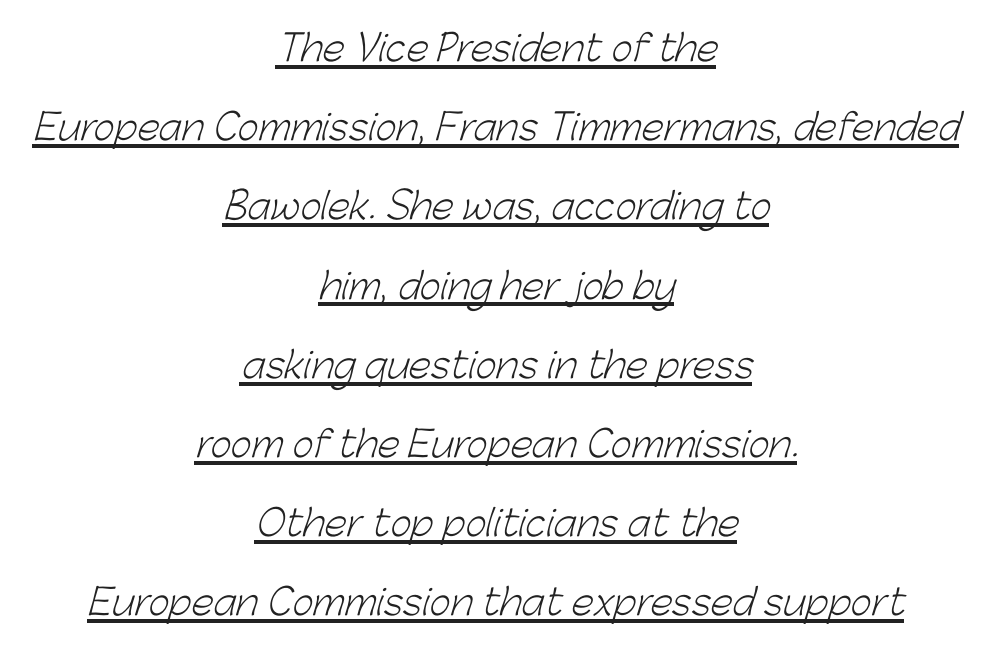
{"serif": "no", "bold": "no", "weight": "light", "width": "normal", "stroke_contrast": "low", "x_height": "medium", "monospaced": "no", "underline": "yes", "align": "center", "line_spacing": "loose", "line_spacing_ratio": 2.2, "letter_spacing": "normal", "letter_spacing_em": 0.0, "glyph_px": 36}
